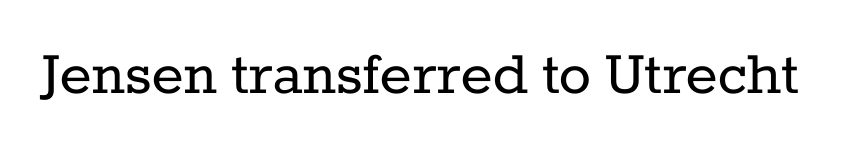
The image shows 67 px regular-weight serif type, upright; set normal letter spacing, not underlined; low stroke contrast and a medium x-height.
